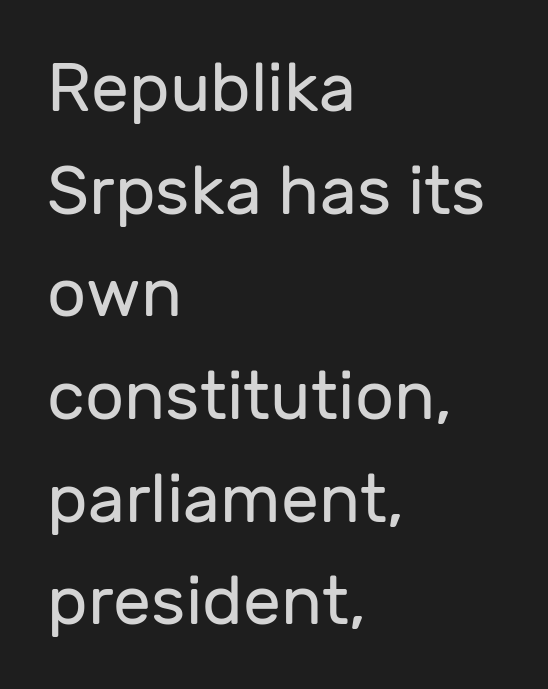
The image shows 68 px regular-weight sans-serif type, upright; set left-aligned, normal line spacing (1.51x), normal letter spacing, not underlined; low stroke contrast and a medium x-height.
